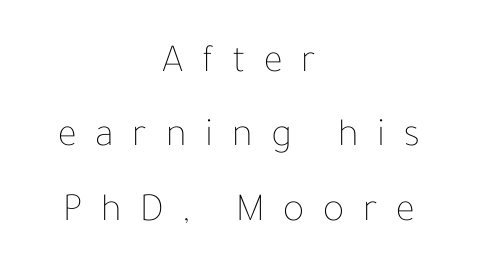
{"italic": "no", "bold": "no", "weight": "thin", "width": "normal", "stroke_contrast": "low", "x_height": "medium", "monospaced": "no", "underline": "no", "align": "center", "line_spacing_ratio": 1.86, "letter_spacing": "wide", "letter_spacing_em": 0.47, "glyph_px": 40}
